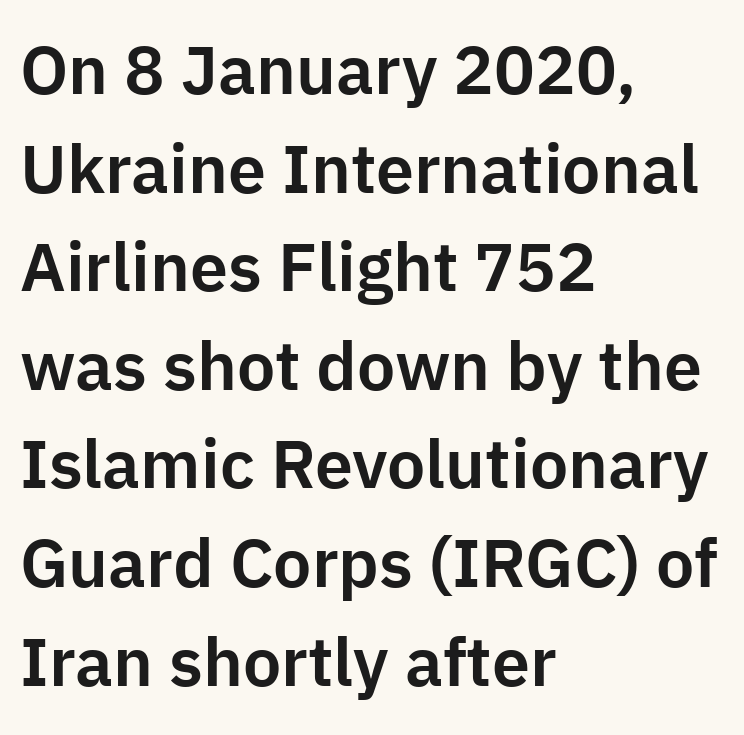
A bare baseline throughout the passage. Line spacing here is normal. The characters display no serif detailing; their extremities are plain. Letter spacing: default. Line starts are locked; line ends wander. Characters remain perfectly vertical along every line.
